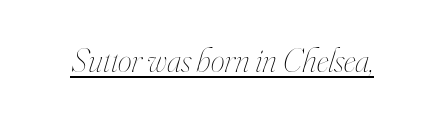
The face used here appears with an underline applied. The letterforms sit shoulder to shoulder at normal distance. Emphasis-style slanted type is in use. The rendering uses natural spacing where letterforms have individual widths. Stem width sits at or under what a default text font uses.
